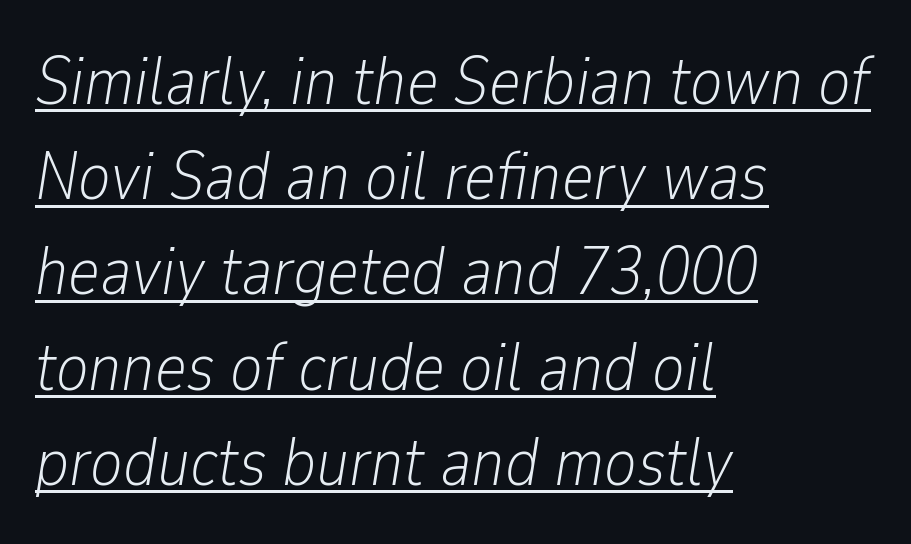
The image shows 68 px light, condensed type, italic (leaning right); set left-aligned, normal line spacing (1.4x), normal letter spacing, underlined; low stroke contrast and a medium x-height.
